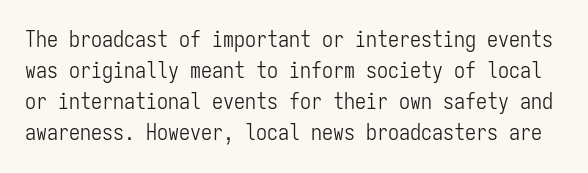
Q: Is the text bold? A: No.
Q: Is the text italic (slanted)? A: No, it is upright.
Q: Is the text underlined? A: No.
Q: Is the spacing between letters normal or unusually wide? A: Normal.
Q: Is the spacing between lines tight, normal or loose? A: Normal.
